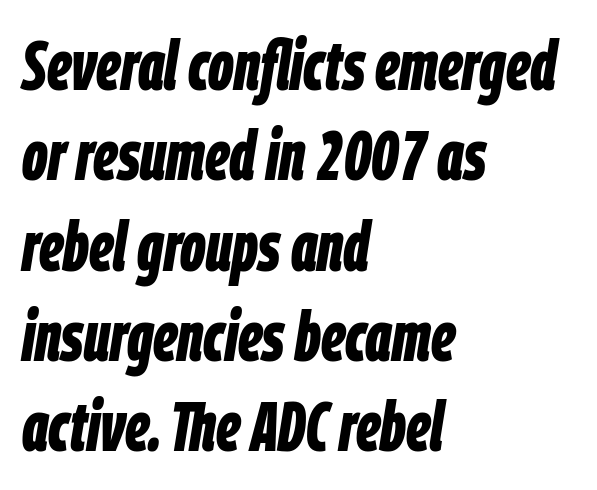
{"italic": "yes", "lean": "right", "slant_degrees": 9, "bold": "yes", "weight": "bold", "width": "condensed", "stroke_contrast": "low", "x_height": "large", "monospaced": "no", "underline": "no", "align": "left", "line_spacing": "normal", "line_spacing_ratio": 1.29, "letter_spacing": "normal", "letter_spacing_em": 0.0, "glyph_px": 70}
